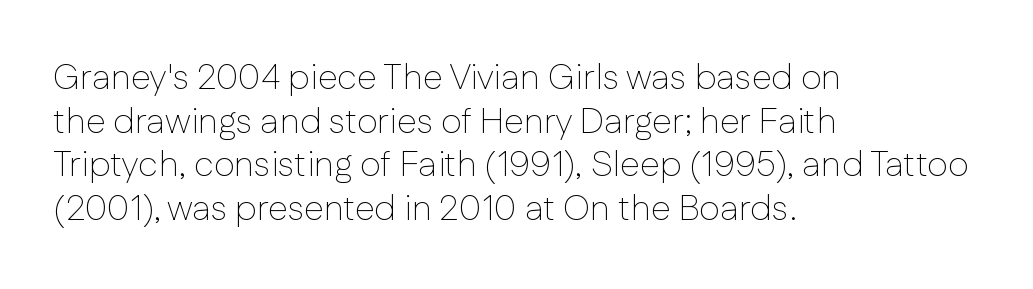
Spacing verdict: proportional, widths tailored to each character. A student would call this left alignment; a typographer would say flush left, rag right. The tracking reads as untouched default to a designer's eye. Descender tails drop into unmarked territory. Each letter's strokes conclude bluntly, with no projecting serifs.
